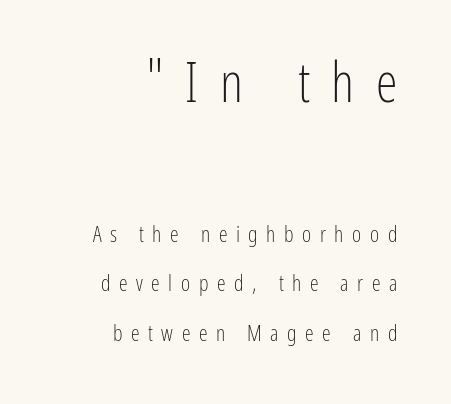
The image shows 55 px light, condensed sans-serif type, upright; set right-aligned, loose line spacing (2.25x), unusually wide letter spacing (+0.39 em), not underlined; the first (top) block is 2.5x larger; low stroke contrast and a medium x-height.
